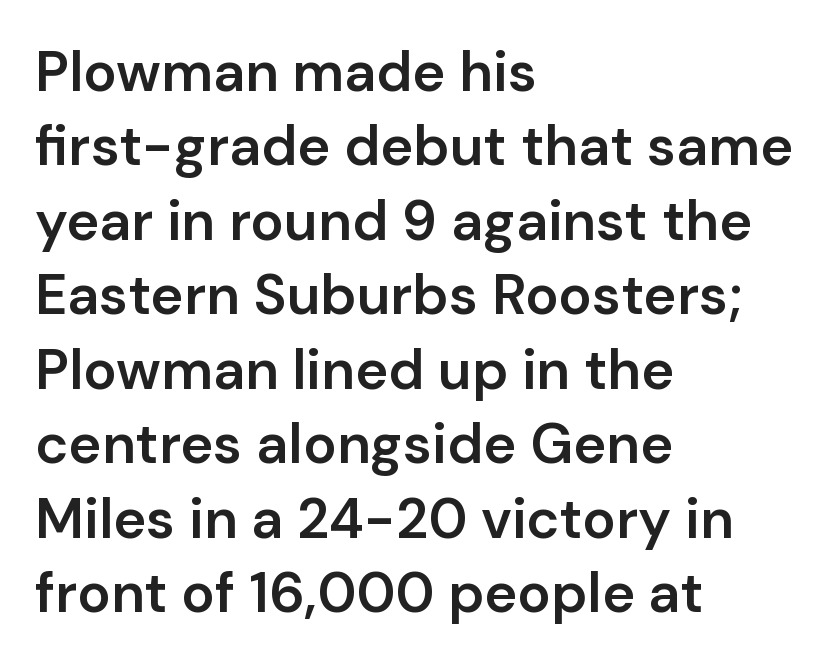
The image shows 56 px semibold sans-serif type, upright; set left-aligned, normal line spacing (1.33x), normal letter spacing, not underlined; low stroke contrast and a medium x-height.
